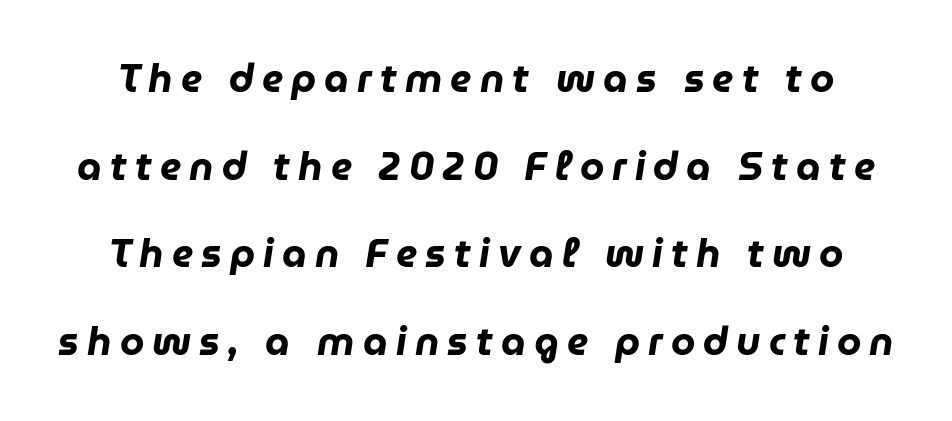
Whoever set this chose breathing room over compactness in the vertical rhythm. Heavy-handed strokes throughout: this text is bold. The lettering tilts uniformly, giving the passage an italic look. No word sits above an underline.
